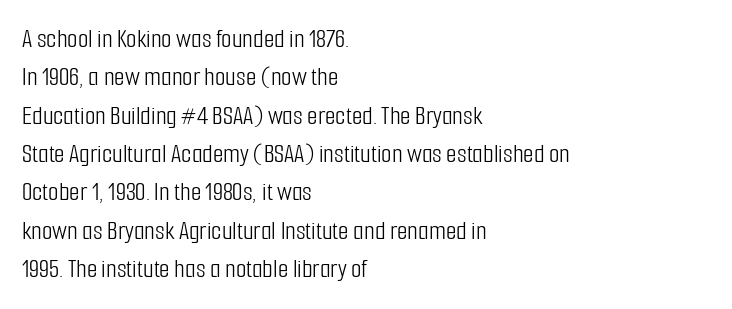
{"italic": "no", "bold": "no", "underline": "no", "align": "left", "line_spacing": "normal", "line_spacing_ratio": 1.42, "letter_spacing": "normal", "letter_spacing_em": 0.0, "glyph_px": 27}
